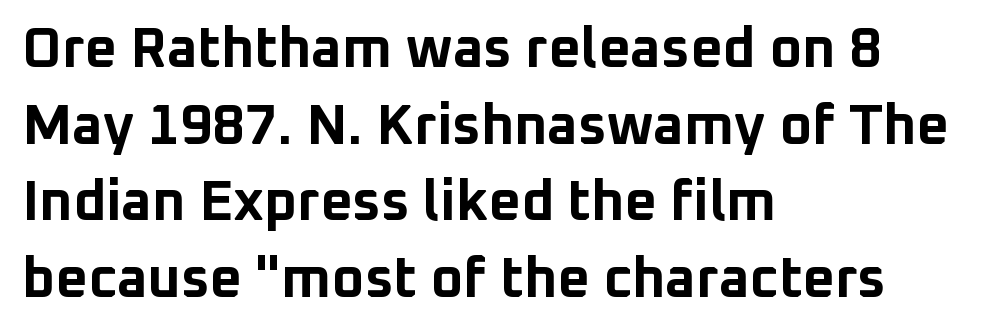
{"serif": "no", "italic": "no", "bold": "yes", "weight": "bold", "width": "normal", "stroke_contrast": "low", "x_height": "medium", "monospaced": "no", "underline": "no", "align": "left", "line_spacing": "normal", "line_spacing_ratio": 1.37, "letter_spacing": "normal", "letter_spacing_em": 0.0, "glyph_px": 56}
